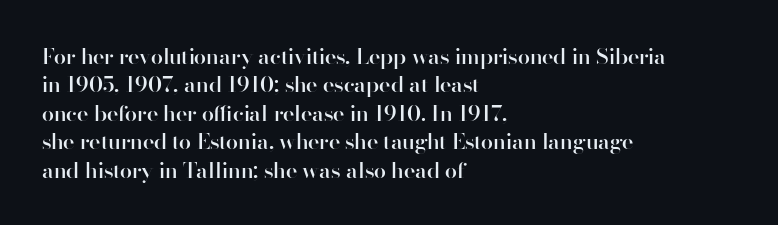
The image shows 22 px text type, upright; set left-aligned, normal line spacing (1.29x), normal letter spacing, not underlined.
